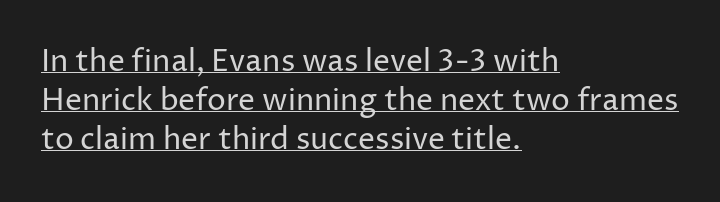
The image shows 30 px regular-weight sans-serif type, upright; set left-aligned, normal line spacing (1.3x), normal letter spacing, underlined; low stroke contrast and a medium x-height.
